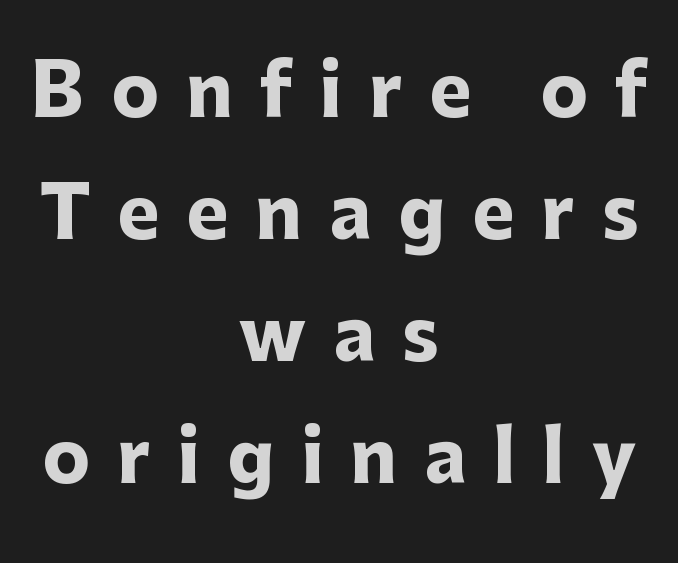
{"serif": "no", "italic": "no", "bold": "yes", "weight": "heavy", "width": "normal", "stroke_contrast": "low", "x_height": "medium", "monospaced": "no", "underline": "no", "align": "center", "line_spacing_ratio": 1.72, "letter_spacing": "wide", "letter_spacing_em": 0.38, "glyph_px": 71}
